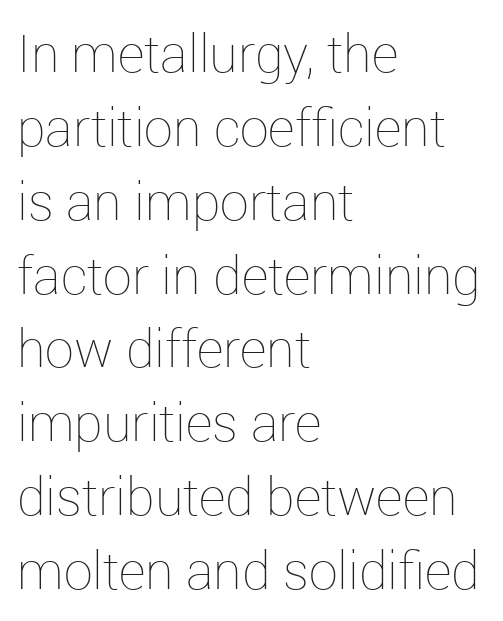
Q: Is the text bold? A: No.
Q: Is the text italic (slanted)? A: No, it is upright.
Q: Is the text underlined? A: No.
Q: How is the paragraph aligned? A: Left-aligned.
Q: Is the spacing between letters normal or unusually wide? A: Normal.
Q: Is the spacing between lines tight, normal or loose? A: Normal.
Q: Width (condensed, normal, or wide)? A: Normal.
Q: Stroke contrast? A: Low.
Q: x-height? A: Medium.
Q: Monospaced? A: No.
